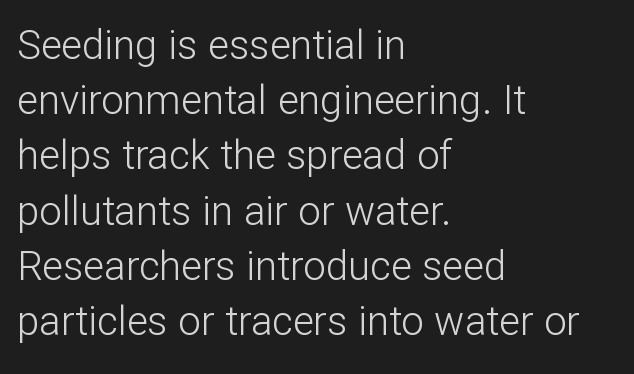
{"serif": "no", "italic": "no", "bold": "no", "weight": "light", "width": "normal", "stroke_contrast": "low", "x_height": "medium", "monospaced": "no", "underline": "no", "align": "left", "line_spacing": "normal", "line_spacing_ratio": 1.38, "letter_spacing": "normal", "letter_spacing_em": 0.0, "glyph_px": 40}
